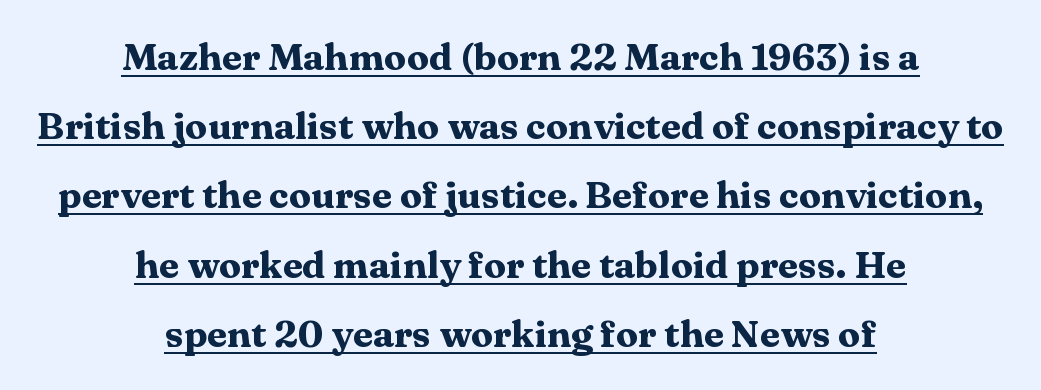
Q: Is the text bold? A: Yes.
Q: Is the text italic (slanted)? A: No, it is upright.
Q: Is the typeface a serif or a sans-serif typeface? A: Serif.
Q: Is the text underlined? A: Yes.
Q: How is the paragraph aligned? A: Centered.
Q: Is the spacing between letters normal or unusually wide? A: Normal.
Q: Width (condensed, normal, or wide)? A: Wide.
Q: Stroke contrast? A: Medium.
Q: x-height? A: Medium.
Q: Monospaced? A: No.
